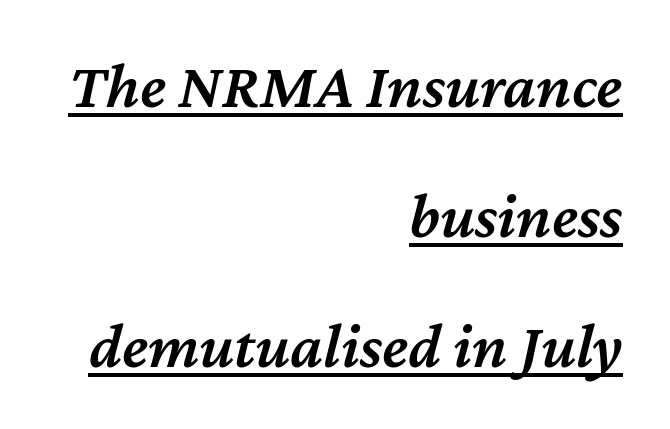
Is the letter spacing exaggerated? No — it looks like the ordinary default. Character widths vary here, with narrow letters taking less room than wide ones. How would I describe the line gaps? Wide and relaxed. When letters slant like this, we call the style italic. The passage shown is semibold, sitting just below true bold. Underlining? Definitely there.
